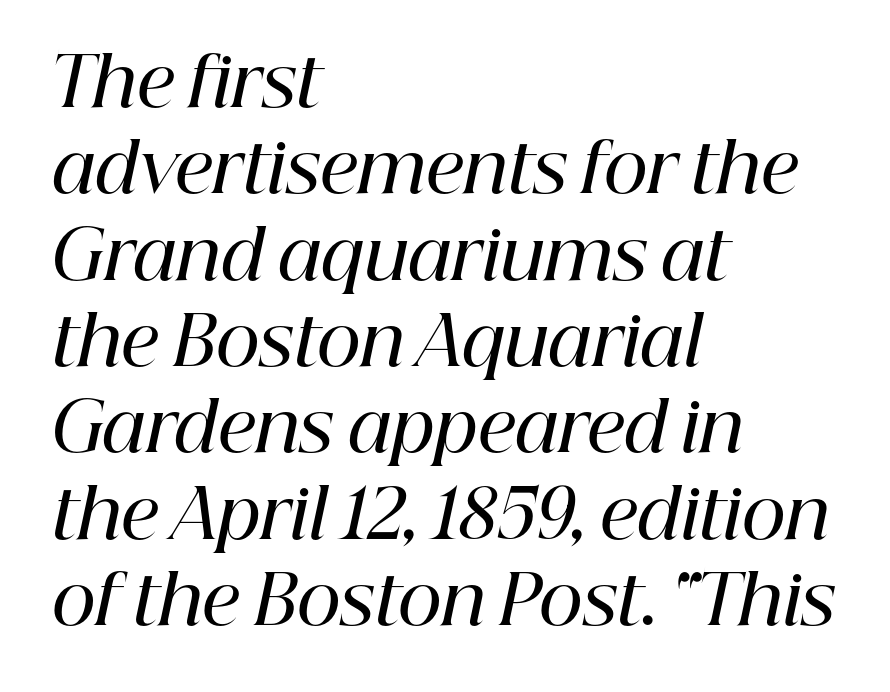
Do the characters align in a grid? No, the font is proportional. Teacher's note: observe the even left margin — that is flush-left alignment. Check under the words: just untouched page. If you measured baseline to baseline, you'd find a middling distance. Notice the strokes are somewhat thickened but not fully heavy: this is a semibold.
